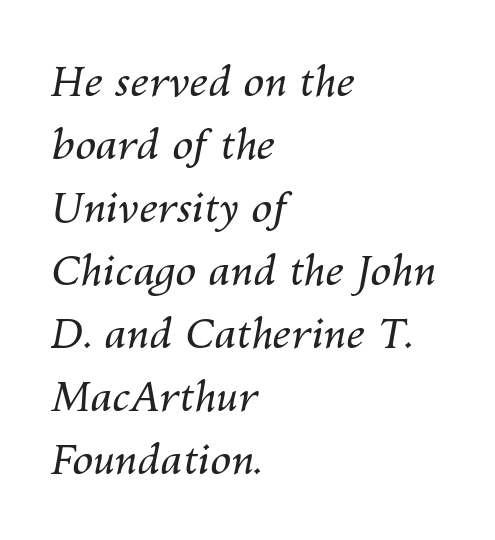
Q: Is the text bold? A: No.
Q: Is the text italic (slanted)? A: Yes, it leans right by about 10 degrees.
Q: Is the text underlined? A: No.
Q: How is the paragraph aligned? A: Left-aligned.
Q: Is the spacing between letters normal or unusually wide? A: Normal.
Q: Is the spacing between lines tight, normal or loose? A: Normal.
Q: Width (condensed, normal, or wide)? A: Normal.
Q: Stroke contrast? A: Medium.
Q: x-height? A: Medium.
Q: Monospaced? A: No.
